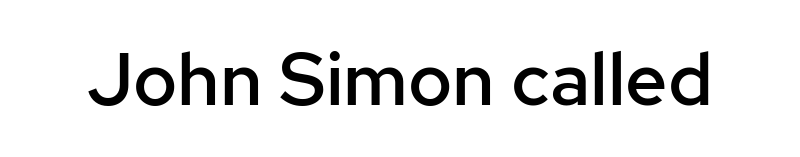
The image shows 74 px semibold sans-serif type, upright; set normal letter spacing, not underlined; low stroke contrast and a medium x-height.
